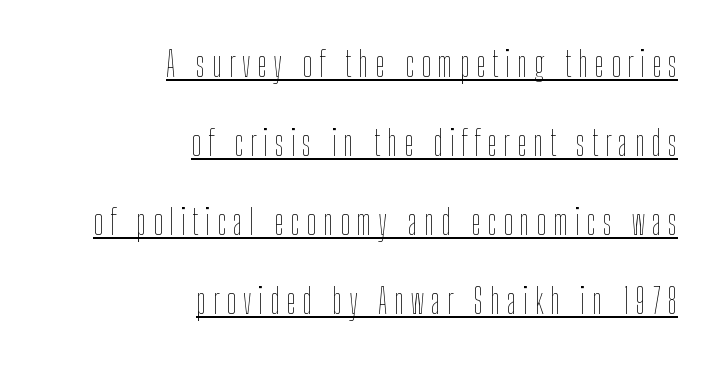
{"italic": "no", "bold": "no", "weight": "thin", "width": "condensed", "stroke_contrast": "low", "x_height": "medium", "monospaced": "no", "underline": "yes", "align": "right", "line_spacing": "loose", "line_spacing_ratio": 2.26, "glyph_px": 35}
